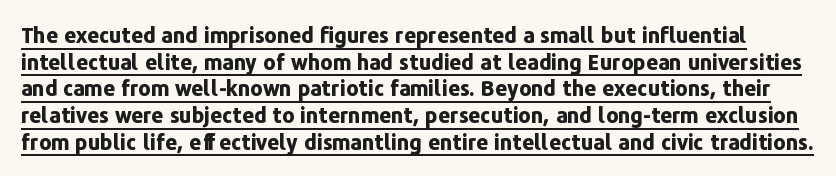
Q: Is the text bold? A: Yes.
Q: Is the text italic (slanted)? A: No, it is upright.
Q: Is the text underlined? A: Yes.
Q: Is the spacing between letters normal or unusually wide? A: Normal.
Q: Is the spacing between lines tight, normal or loose? A: Normal.
